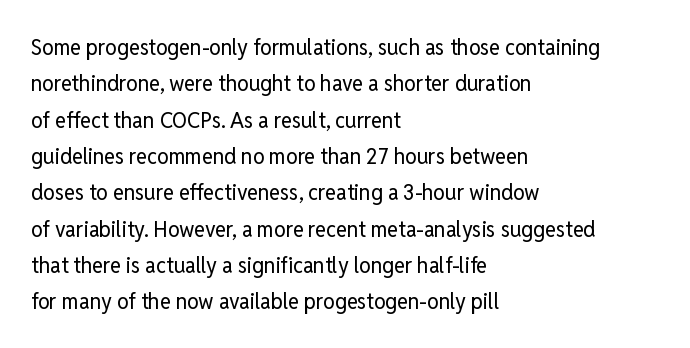
The image shows 23 px text type, upright; set left-aligned, normal line spacing (1.58x), normal letter spacing, not underlined.
